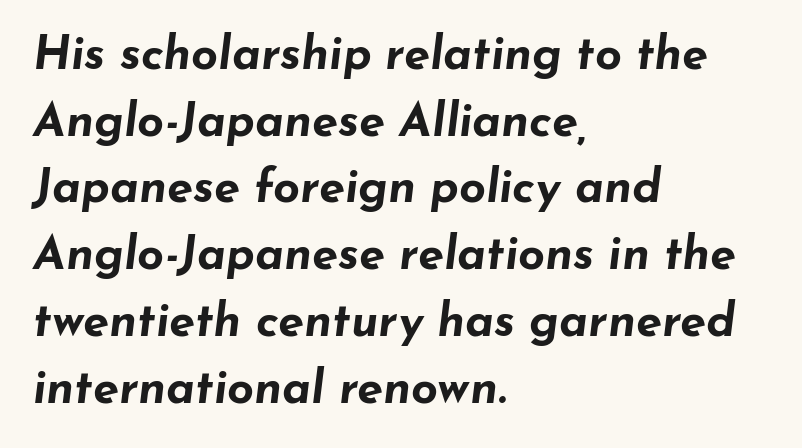
The image shows 47 px bold, wide type, italic (leaning right); set left-aligned, normal line spacing (1.42x), normal letter spacing, not underlined; low stroke contrast and a small x-height.
